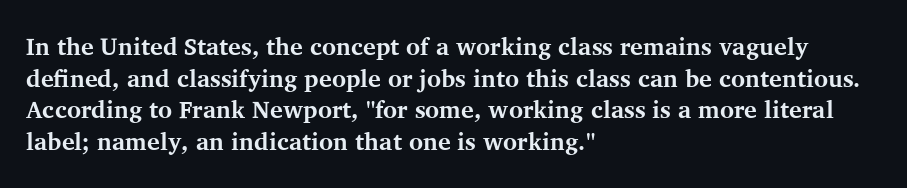
{"italic": "no", "bold": "yes", "underline": "no", "align": "left", "line_spacing": "normal", "line_spacing_ratio": 1.32, "letter_spacing": "normal", "letter_spacing_em": 0.0, "glyph_px": 24}
